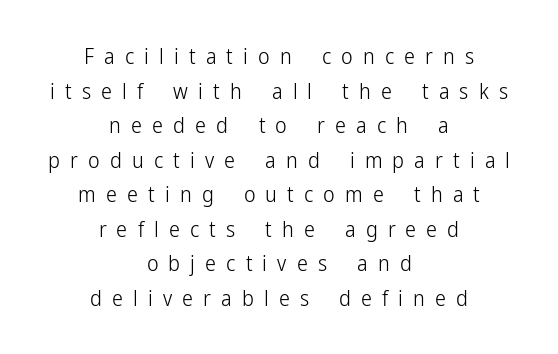
Bold? No — there's no thickening of the strokes. A typesetter would call this leading conventional body-copy spacing. The text block is weighted toward neither margin, spreading evenly from the middle. Tracking here is generous; glyphs stand well apart from one another. In terms of posture, this sample is upright.
